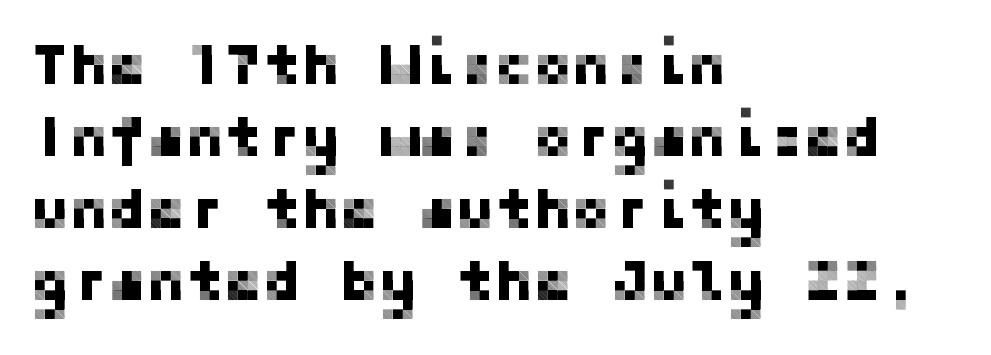
Q: Is the text italic (slanted)? A: No, it is upright.
Q: Is the typeface a serif or a sans-serif typeface? A: Sans-serif.
Q: Is the text underlined? A: No.
Q: How is the paragraph aligned? A: Left-aligned.
Q: Is the spacing between letters normal or unusually wide? A: Normal.
Q: Width (condensed, normal, or wide)? A: Normal.
Q: Stroke contrast? A: Low.
Q: x-height? A: Medium.
